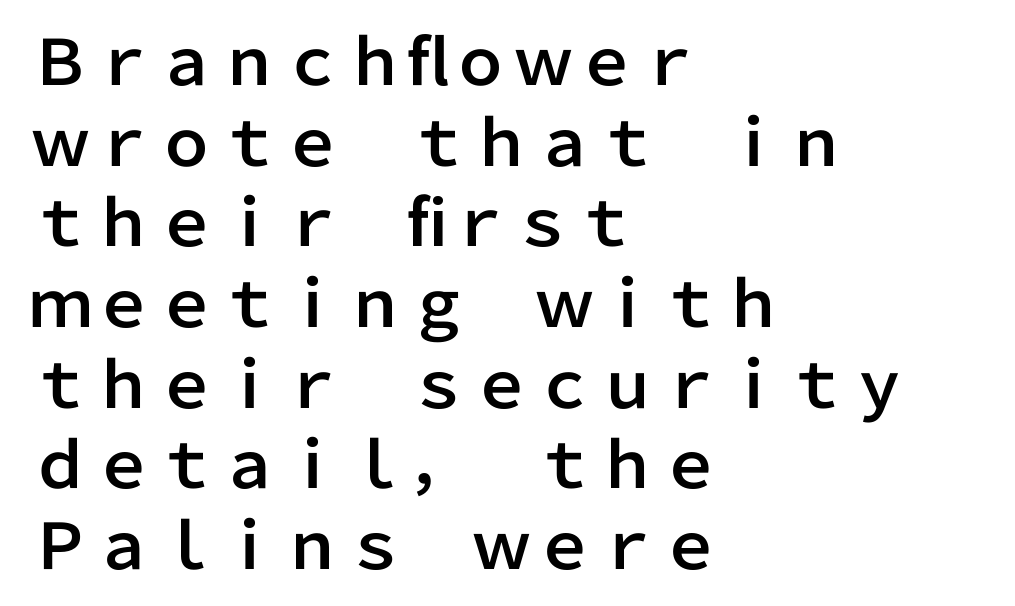
The face used here is proportionally spaced, like ordinary book or web type. These lines are composed in type without serifs. Posture: straight, roman, zero tilt. The lines sit at an ordinary, default distance from one another. This rendering leaves character spacing at its baseline value.
